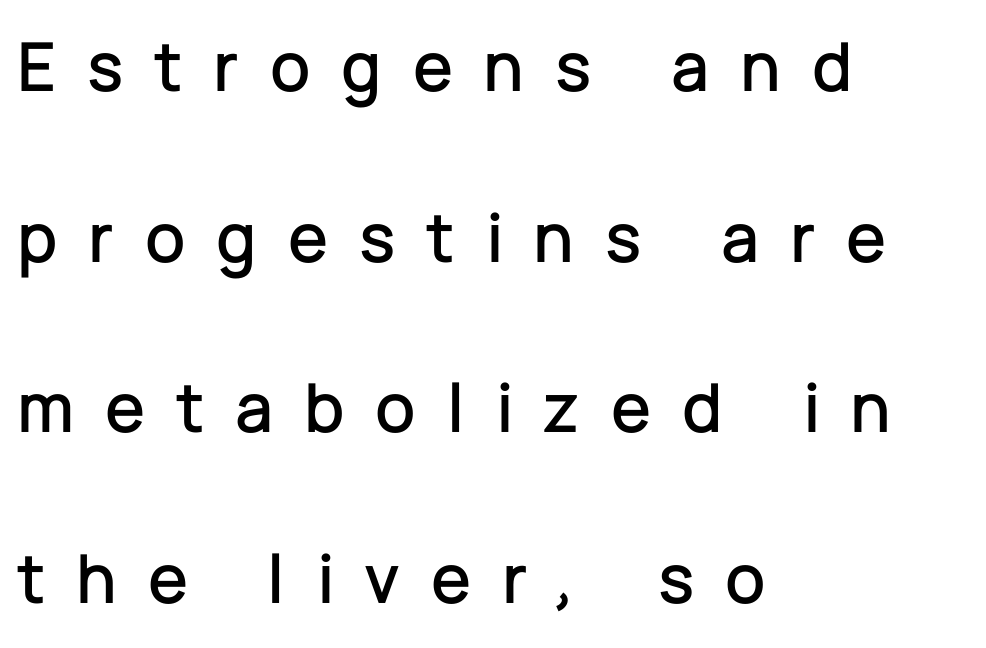
The image shows 72 px sans-serif type, upright; set left-aligned, loose line spacing (2.37x), unusually wide letter spacing (+0.43 em), not underlined; low stroke contrast and a medium x-height.
